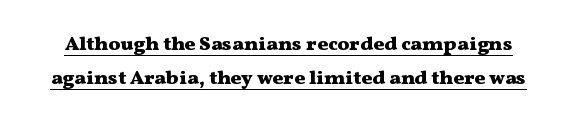
Rendered with straight, roman letterforms. This is underlined copy, the kind a proofreader might mark for attention. Heft: maximum for text — a bold. Between one letter and the next there's only the usual sliver of space.
